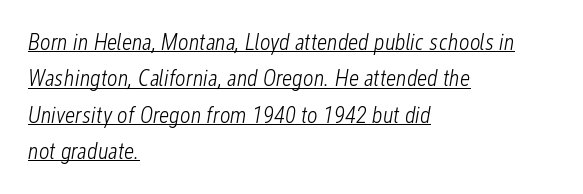
The image shows 23 px text type, italic (leaning right); set left-aligned, normal line spacing (1.58x), normal letter spacing, underlined.
